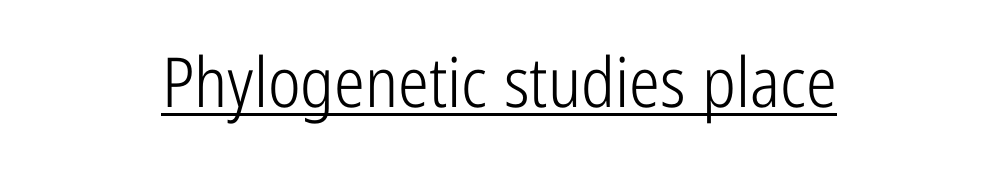
Weight: in the light-to-regular range. The specimen reads as upright at a glance. These lines stack symmetrically, like a column narrowing and widening about its center. How are the letters spaced? Ordinarily, with no added tracking. A typographer would call this underscored text. No feet cap the strokes, marking this as sans-serif type.
